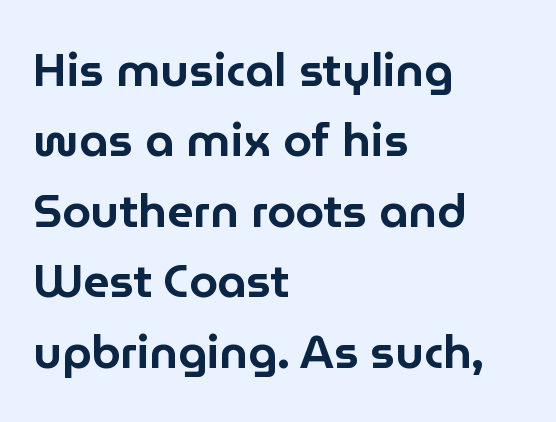
In terms of posture, this sample is upright. The passage shown stacks its lines at a standard gap. There is no visible air inserted between adjacent glyphs. Varying glyph widths throughout — classic text-font behaviour.
